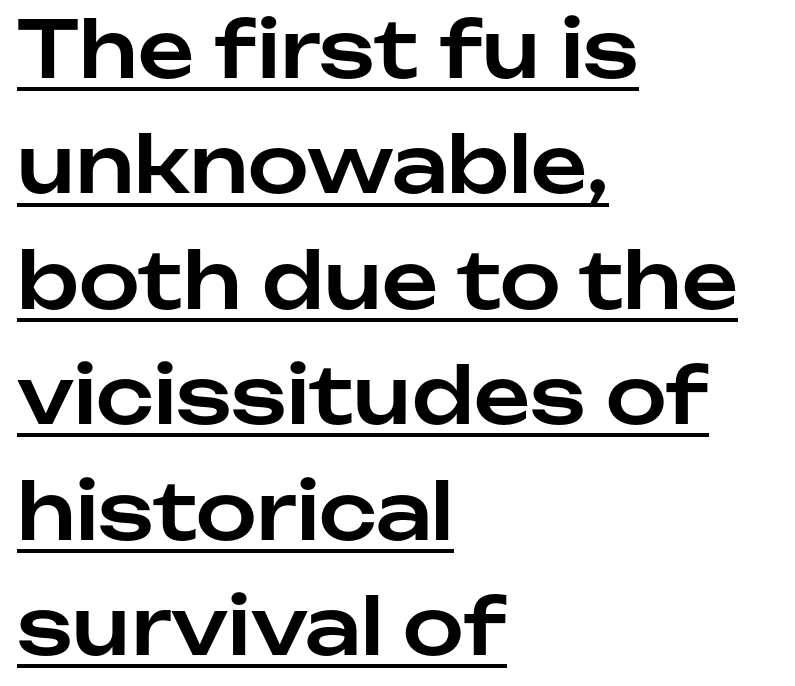
{"serif": "no", "italic": "no", "width": "normal", "stroke_contrast": "low", "x_height": "medium", "monospaced": "no", "underline": "yes", "align": "left", "line_spacing": "normal", "line_spacing_ratio": 1.48, "letter_spacing": "normal", "letter_spacing_em": 0.0, "glyph_px": 78}
